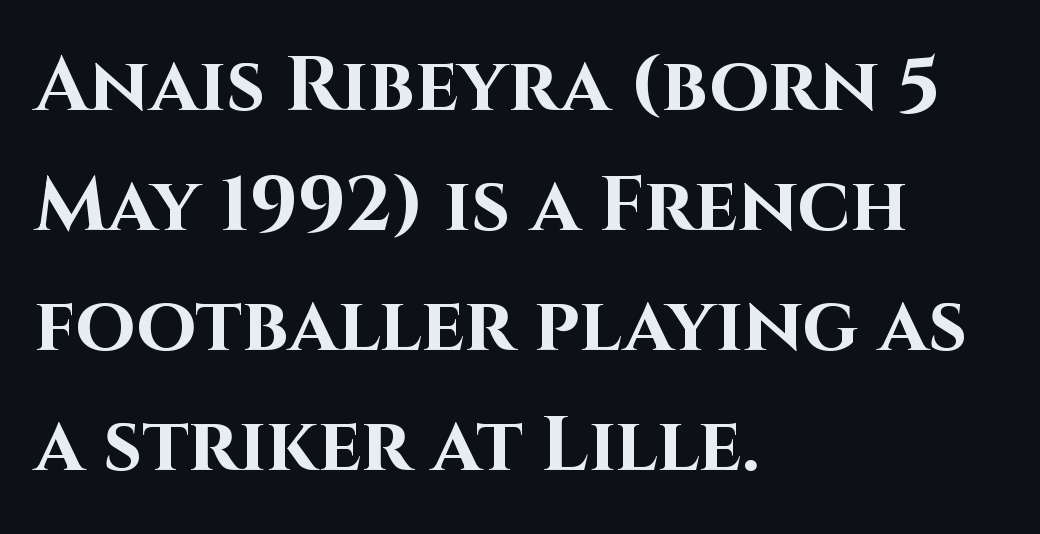
Q: Is the text bold? A: Yes.
Q: Is the text italic (slanted)? A: No, it is upright.
Q: Is the typeface a serif or a sans-serif typeface? A: Sans-serif.
Q: Is the text underlined? A: No.
Q: How is the paragraph aligned? A: Left-aligned.
Q: Is the spacing between letters normal or unusually wide? A: Normal.
Q: Is the spacing between lines tight, normal or loose? A: Normal.
Q: Width (condensed, normal, or wide)? A: Normal.
Q: Stroke contrast? A: High.
Q: x-height? A: Large.
Q: Monospaced? A: No.
